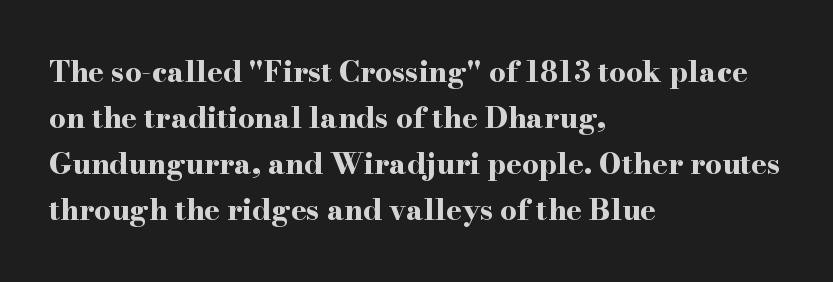
Tracking here is standard; glyphs follow each other at the usual distance. Line beginnings align vertically; line endings do not. When letters stand straight like this, we call the style roman or upright. Looks like regular typesetting: each glyph gets only the width it needs.
